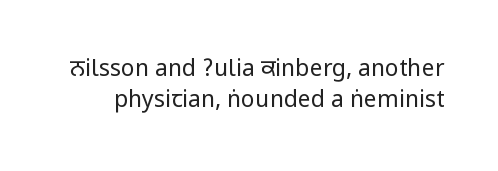
Rule under the text: the space is simply empty. A normal amount of white space separates one row of letters from the next. Stroke thickness stays within the range of a standard reading face or lighter. Characters remain perfectly vertical along every line. Short note: letters normally spaced.
